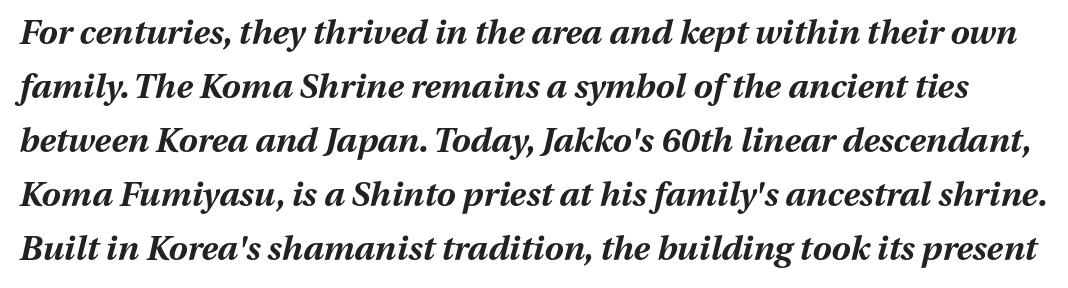
The image shows 34 px bold type, italic (leaning right); set normal line spacing (1.59x), normal letter spacing, not underlined; medium stroke contrast and a medium x-height.
